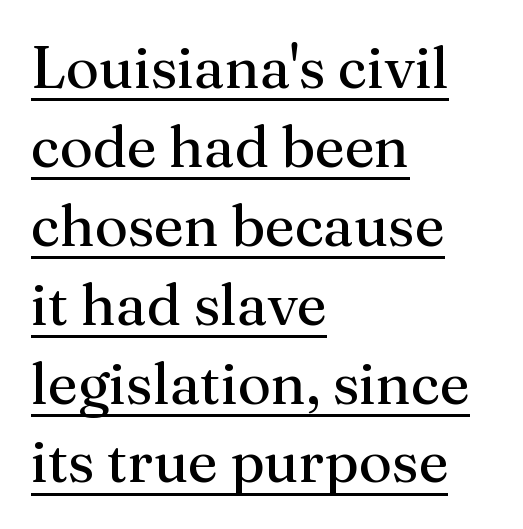
Q: Is the text bold? A: No.
Q: Is the text italic (slanted)? A: No, it is upright.
Q: Is the typeface a serif or a sans-serif typeface? A: Serif.
Q: Is the text underlined? A: Yes.
Q: How is the paragraph aligned? A: Left-aligned.
Q: Is the spacing between letters normal or unusually wide? A: Normal.
Q: Is the spacing between lines tight, normal or loose? A: Normal.
Q: Width (condensed, normal, or wide)? A: Normal.
Q: Stroke contrast? A: Medium.
Q: x-height? A: Medium.
Q: Monospaced? A: No.
